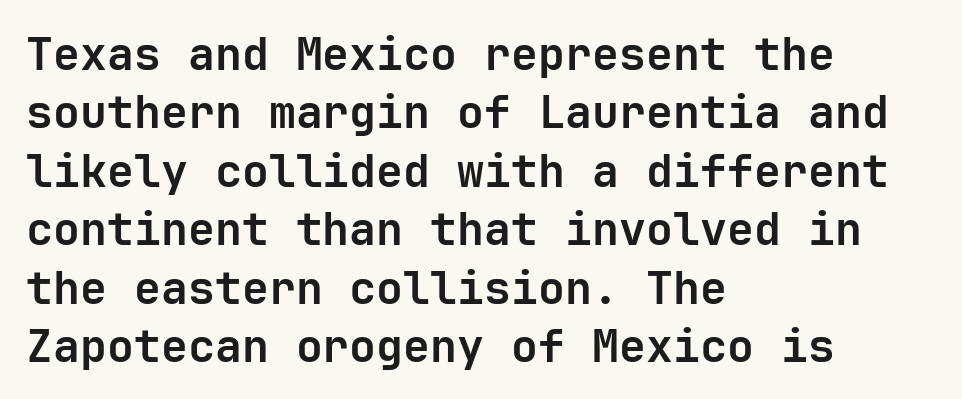
Q: Is the text bold? A: Yes.
Q: Is the text italic (slanted)? A: No, it is upright.
Q: Is the typeface a serif or a sans-serif typeface? A: Sans-serif.
Q: Is the text underlined? A: No.
Q: How is the paragraph aligned? A: Left-aligned.
Q: Is the spacing between letters normal or unusually wide? A: Normal.
Q: Is the spacing between lines tight, normal or loose? A: Normal.
Q: Width (condensed, normal, or wide)? A: Normal.
Q: Stroke contrast? A: Low.
Q: x-height? A: Medium.
